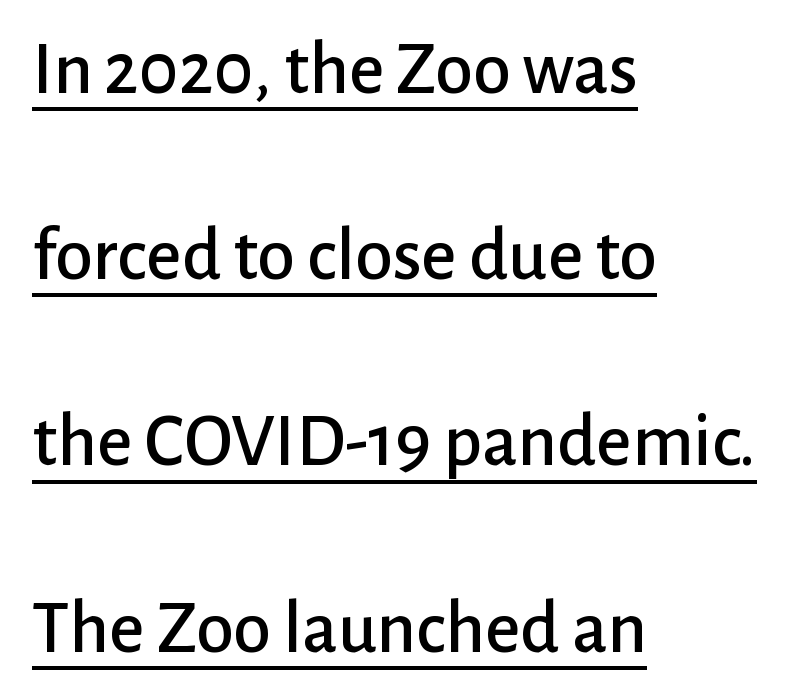
The rag falls on the right side of this text block. The leading is generous, giving the passage an open texture. You could not count columns in this text — the font is proportionally spaced. Note: no serifs on the glyphs. Is the letter spacing exaggerated? No — it looks like the ordinary default.
